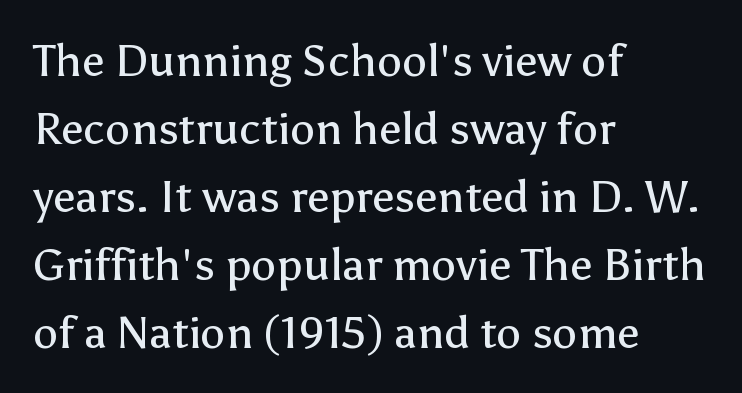
Q: Is the text bold? A: No.
Q: Is the text italic (slanted)? A: No, it is upright.
Q: Is the typeface a serif or a sans-serif typeface? A: Sans-serif.
Q: Is the text underlined? A: No.
Q: How is the paragraph aligned? A: Left-aligned.
Q: Is the spacing between letters normal or unusually wide? A: Normal.
Q: Is the spacing between lines tight, normal or loose? A: Normal.
Q: Width (condensed, normal, or wide)? A: Normal.
Q: Stroke contrast? A: Low.
Q: x-height? A: Medium.
Q: Monospaced? A: No.
